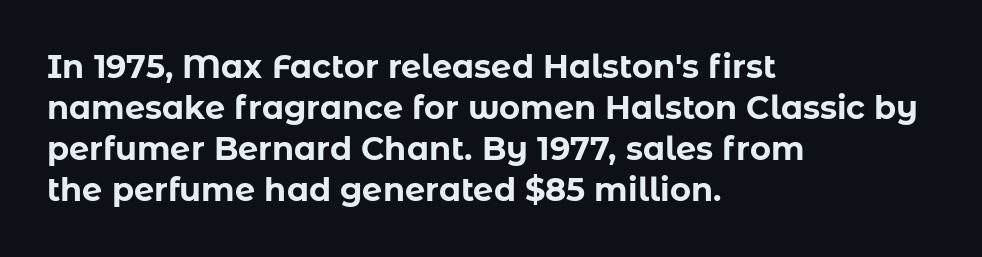
Baseline-to-baseline distance is the conventional proportion of letter height. Looks like regular typesetting: each glyph gets only the width it needs. Horizontal alignment here is leftward, the default for most running prose. Caption: bold face, heavy strokes. Short note: letters normally spaced.
